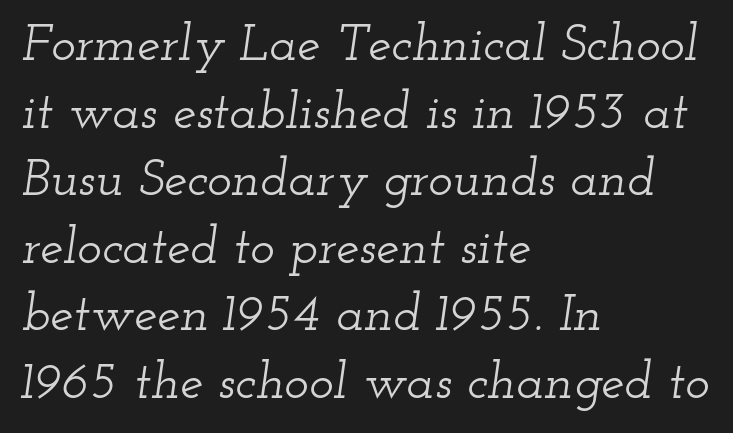
{"serif": "yes", "italic": "yes", "lean": "right", "slant_degrees": 12, "width": "wide", "stroke_contrast": "low", "x_height": "small", "monospaced": "no", "underline": "no", "align": "left", "line_spacing": "normal", "line_spacing_ratio": 1.3, "letter_spacing": "normal", "letter_spacing_em": 0.0, "glyph_px": 52}
